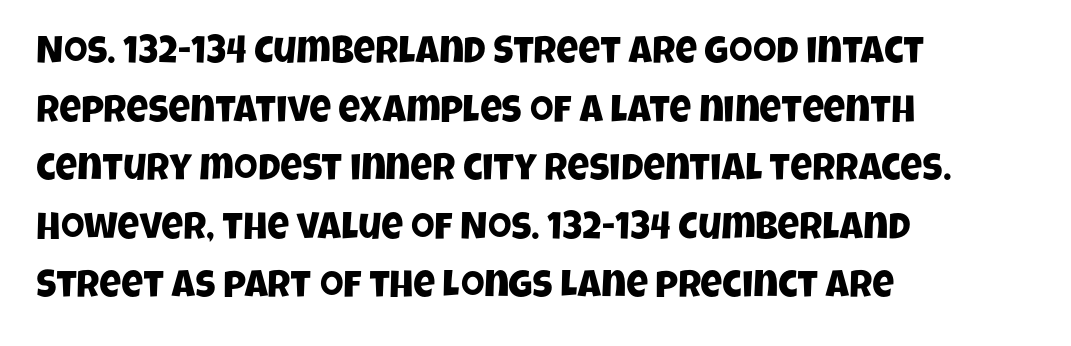
The image shows 38 px condensed sans-serif type; set left-aligned, normal line spacing (1.54x), normal letter spacing, not underlined; low stroke contrast and a large x-height.
